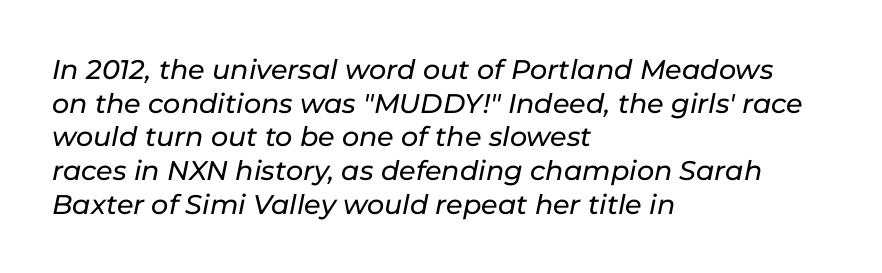
{"italic": "yes", "lean": "right", "slant_degrees": 11, "underline": "no", "align": "left", "line_spacing": "normal", "line_spacing_ratio": 1.25, "letter_spacing": "normal", "letter_spacing_em": 0.0, "glyph_px": 27}
